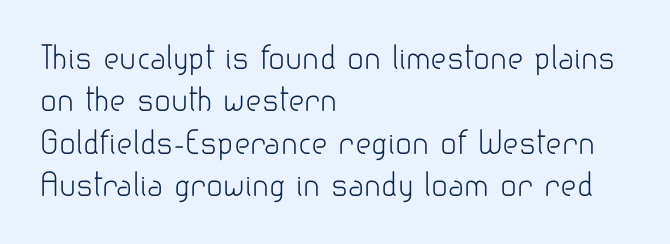
{"serif": "no", "italic": "no", "bold": "no", "weight": "light", "width": "normal", "stroke_contrast": "low", "x_height": "small", "monospaced": "no", "underline": "no", "align": "left", "line_spacing": "normal", "line_spacing_ratio": 1.37, "letter_spacing": "normal", "letter_spacing_em": 0.0, "glyph_px": 31}
